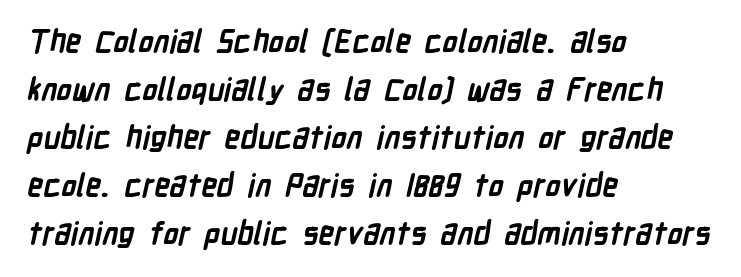
Q: Is the text bold? A: Yes.
Q: Is the typeface a serif or a sans-serif typeface? A: Sans-serif.
Q: Is the text underlined? A: No.
Q: How is the paragraph aligned? A: Left-aligned.
Q: Is the spacing between letters normal or unusually wide? A: Normal.
Q: Is the spacing between lines tight, normal or loose? A: Normal.
Q: Width (condensed, normal, or wide)? A: Condensed.
Q: Stroke contrast? A: Low.
Q: x-height? A: Medium.
Q: Monospaced? A: No.
